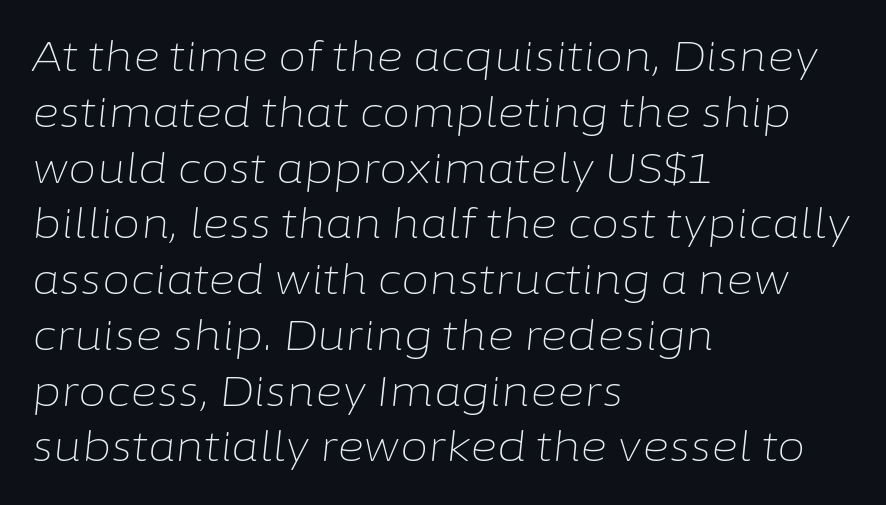
Q: Is the text bold? A: No.
Q: Is the text italic (slanted)? A: Yes, it leans right by about 6 degrees.
Q: Is the text underlined? A: No.
Q: How is the paragraph aligned? A: Left-aligned.
Q: Is the spacing between letters normal or unusually wide? A: Normal.
Q: Is the spacing between lines tight, normal or loose? A: Normal.
Q: Width (condensed, normal, or wide)? A: Normal.
Q: Stroke contrast? A: Low.
Q: x-height? A: Medium.
Q: Monospaced? A: No.
